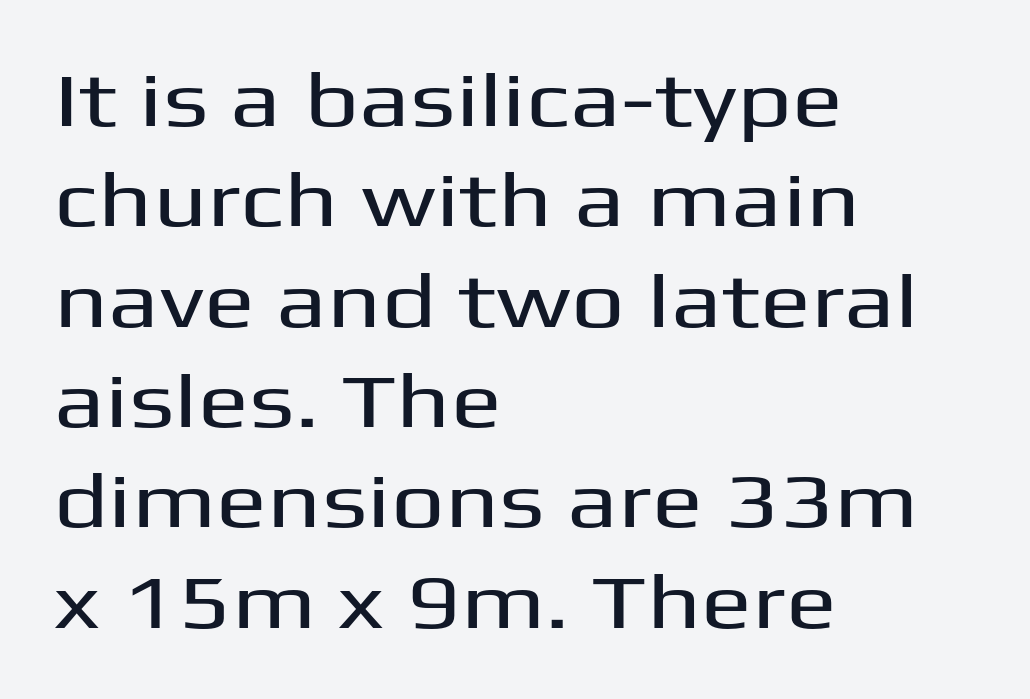
Q: Is the text italic (slanted)? A: No, it is upright.
Q: Is the typeface a serif or a sans-serif typeface? A: Sans-serif.
Q: Is the text underlined? A: No.
Q: How is the paragraph aligned? A: Left-aligned.
Q: Is the spacing between letters normal or unusually wide? A: Normal.
Q: Is the spacing between lines tight, normal or loose? A: Normal.
Q: Width (condensed, normal, or wide)? A: Wide.
Q: Stroke contrast? A: Medium.
Q: x-height? A: Medium.
Q: Monospaced? A: No.
